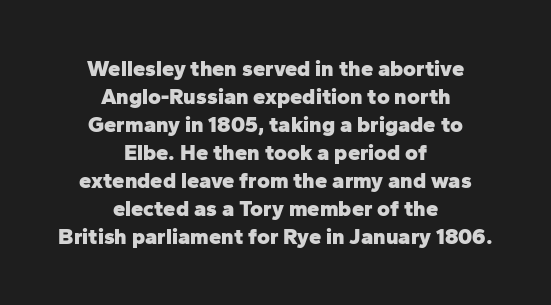
{"italic": "no", "bold": "yes", "underline": "no", "align": "center", "line_spacing": "normal", "line_spacing_ratio": 1.27, "letter_spacing": "normal", "letter_spacing_em": 0.0, "glyph_px": 22}
